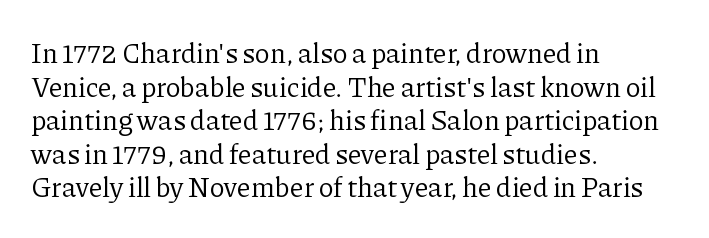
Each word holds together tightly as a unit, with standard inter-letter gaps. No word sits above an underline. The text block is weighted toward the left margin, trailing off unevenly rightward. A typesetter would mark this as roman, not italic. The text was rendered using a seriffed face with decorative stroke endings. The passage shown is typed in a proportional face where columns would drift.
